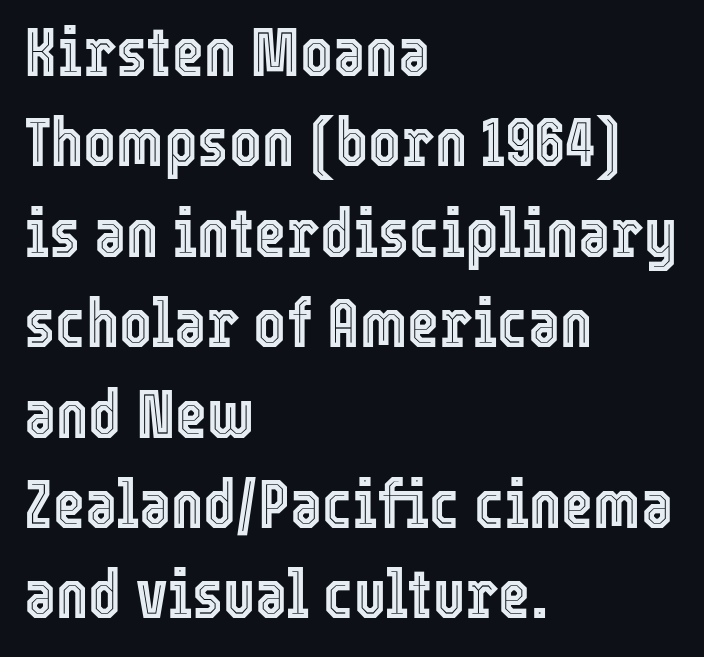
Honestly, the letter spacing is just normal — you wouldn't notice it. Does the lettering tilt? It doesn't — this is upright. The line-height multiplier appears to be the usual default. Think of a printed novel: that variable character pitch is what you see here. This rendering features lettering with no underline. The paragraph has a hard left edge and a soft right edge.
